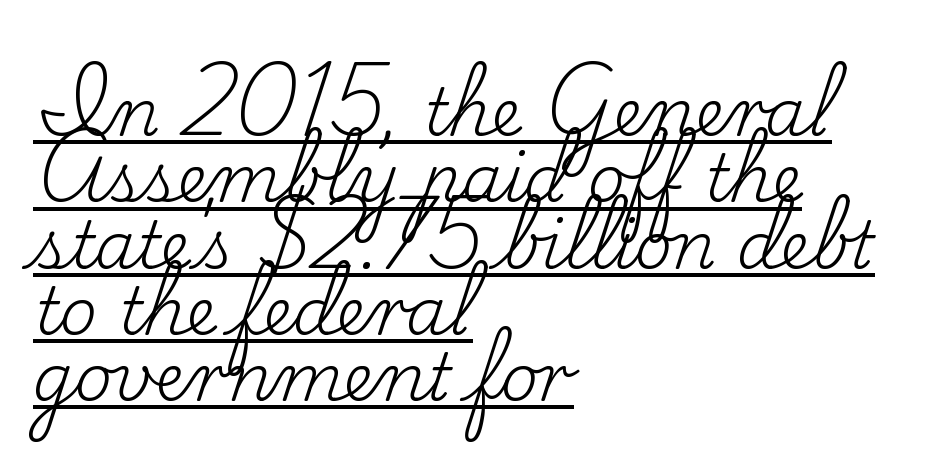
The image shows 65 px regular-weight serif type; set left-aligned, tight line spacing (1.02x), normal letter spacing, underlined; low stroke contrast and a small x-height.
